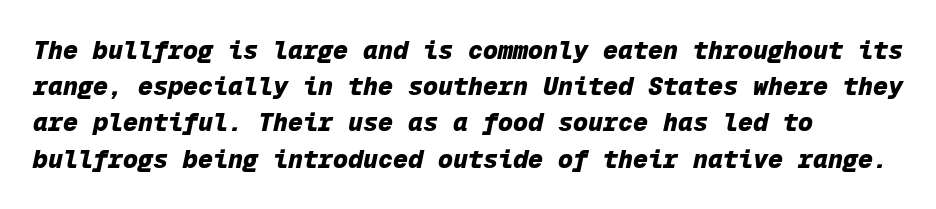
This sample keeps an unexceptional amount of space between lines. Glyph-to-glyph distance matches everyday printed text. The strokes are fattened all the way to bold. Designer's note — italics engaged. Just letters on the line, the space beneath them empty.
